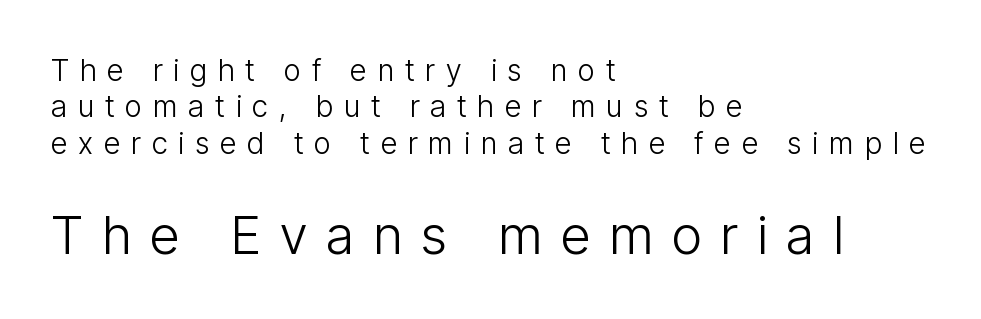
{"serif": "no", "italic": "no", "bold": "no", "weight": "light", "width": "condensed", "stroke_contrast": "low", "x_height": "medium", "monospaced": "no", "underline": "no", "align": "left", "line_spacing_ratio": 1.21, "letter_spacing": "wide", "letter_spacing_em": 0.36, "larger_block": "second", "size_ratio": 1.77, "glyph_px": 53}
